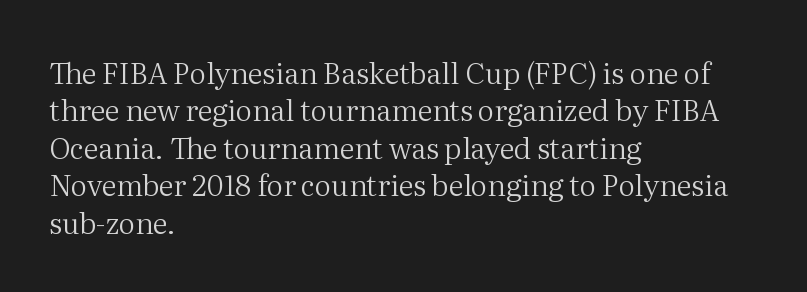
{"serif": "yes", "italic": "no", "bold": "no", "weight": "regular", "width": "normal", "stroke_contrast": "medium", "x_height": "medium", "monospaced": "no", "underline": "no", "align": "left", "line_spacing": "normal", "line_spacing_ratio": 1.29, "letter_spacing": "normal", "letter_spacing_em": 0.0, "glyph_px": 29}
